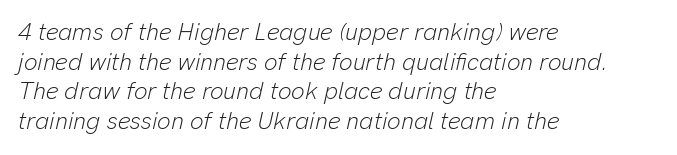
Check the space under the baseline: it is left empty. The rendering applies a slant to the glyphs. Spacing between characters is what you'd get straight out of the box. No letter is thick-stroked: the sample isn't bold. A classic flush-left, rag-right setting is used for this passage.
